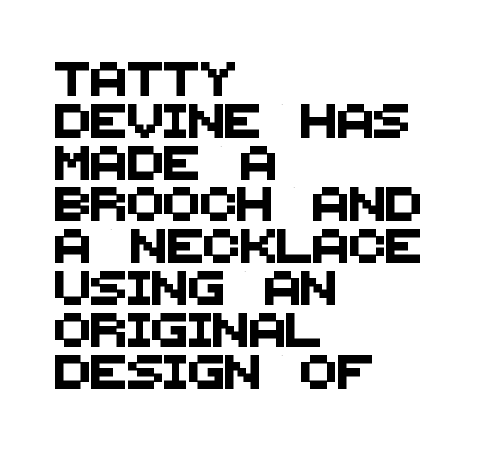
{"serif": "no", "width": "normal", "stroke_contrast": "medium", "x_height": "large", "monospaced": "no", "underline": "no", "align": "left", "line_spacing_ratio": 1.23, "letter_spacing": "normal", "letter_spacing_em": 0.0, "glyph_px": 34}
